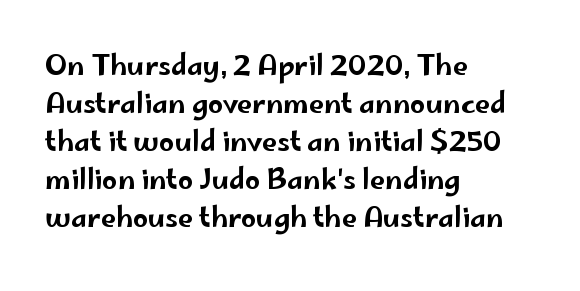
The image shows 27 px text type, upright; set left-aligned, normal line spacing (1.41x), normal letter spacing, not underlined.
